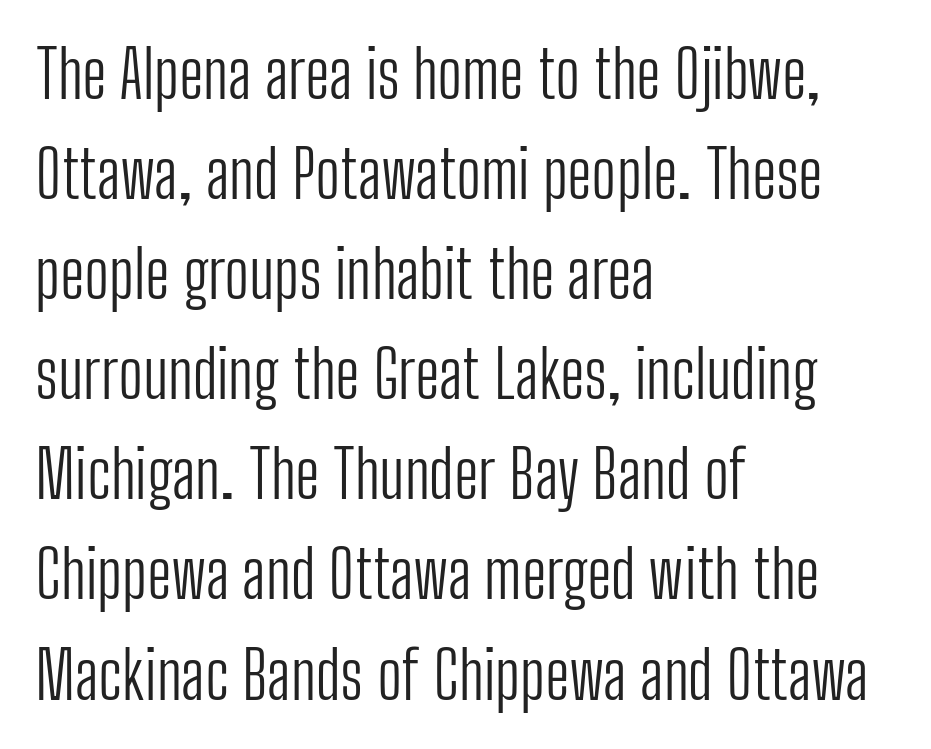
{"serif": "no", "italic": "no", "bold": "no", "weight": "light", "width": "condensed", "stroke_contrast": "low", "x_height": "medium", "monospaced": "no", "underline": "no", "align": "left", "line_spacing": "normal", "line_spacing_ratio": 1.54, "letter_spacing": "normal", "letter_spacing_em": 0.0, "glyph_px": 65}
